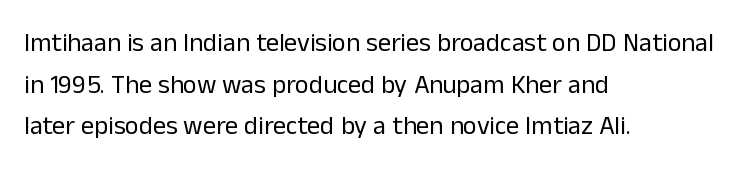
{"italic": "no", "bold": "no", "underline": "no", "align": "left", "line_spacing": "normal", "line_spacing_ratio": 1.6, "letter_spacing": "normal", "letter_spacing_em": 0.0, "glyph_px": 26}
